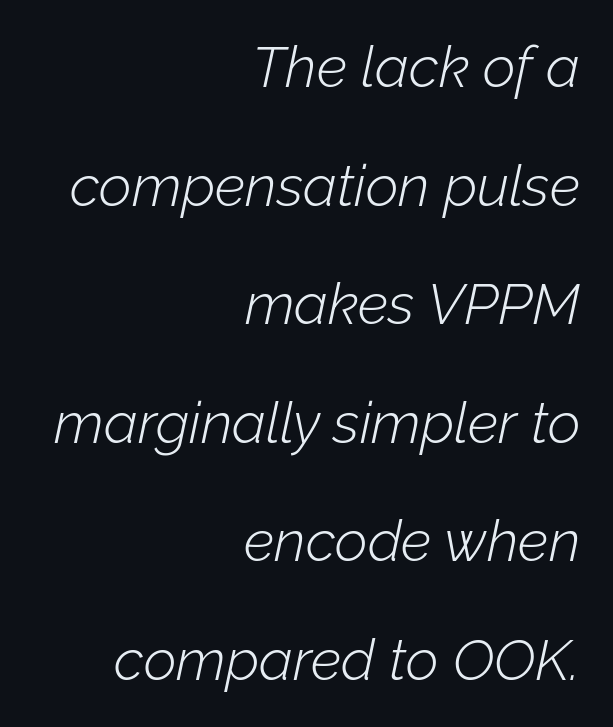
Q: Is the text bold? A: No.
Q: Is the text italic (slanted)? A: Yes, it leans right by about 12 degrees.
Q: Is the text underlined? A: No.
Q: How is the paragraph aligned? A: Right-aligned.
Q: Is the spacing between letters normal or unusually wide? A: Normal.
Q: Is the spacing between lines tight, normal or loose? A: Loose.
Q: Width (condensed, normal, or wide)? A: Normal.
Q: Stroke contrast? A: Low.
Q: x-height? A: Medium.
Q: Monospaced? A: No.
